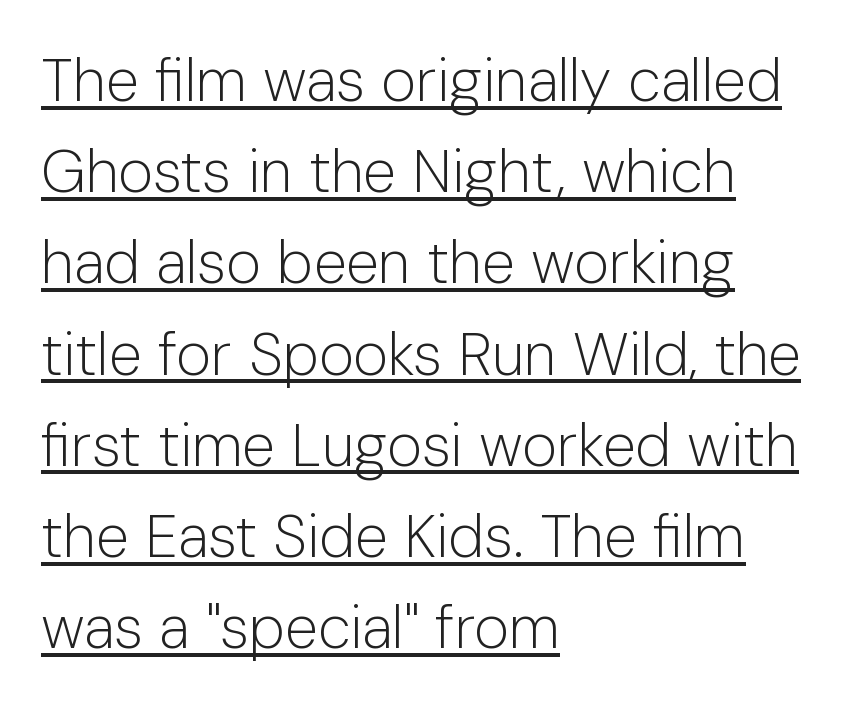
Nope, not italic — everything's standing straight. Tracking value appears to be zero — textbook default spacing. Successive baselines arrive at the customary interval. Regarding serifs, this sample does without them. Character widths vary here, with narrow letters taking less room than wide ones. Heaviness? Minimal to ordinary, like unemphasized prose.
